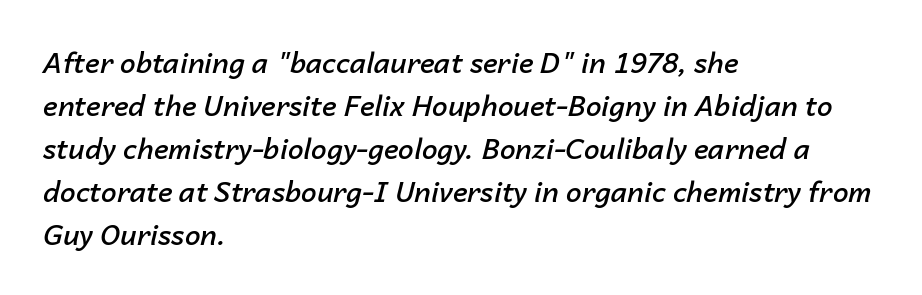
The rendering uses a semibold face; strokes are thickened but not to full bold. Rendered with sloped, italic letterforms. Each line starts at the same left margin while the right side varies. One glance says typical: line gaps are just what's usual. Students, note that the glyphs here touch the page at normal intervals. Beneath every word, the page is bare.
